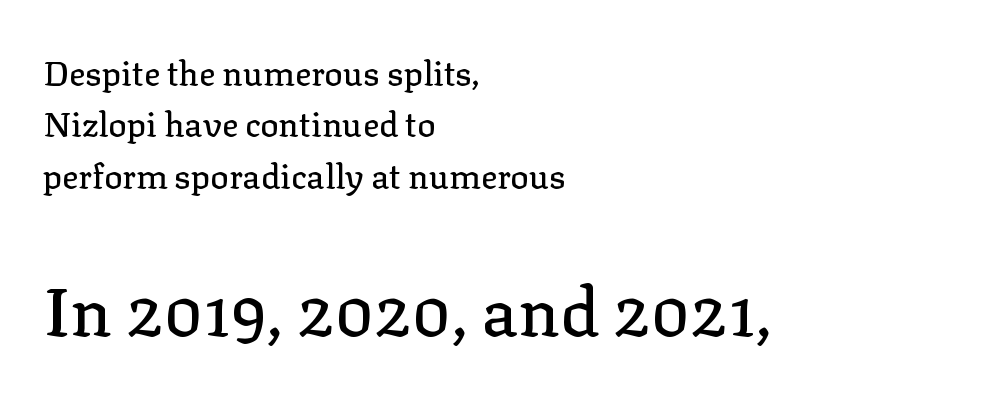
The image shows 68 px serif type, upright; set left-aligned, normal line spacing (1.51x), normal letter spacing, not underlined; the second (bottom) block is 2.0x larger; low stroke contrast and a medium x-height.
